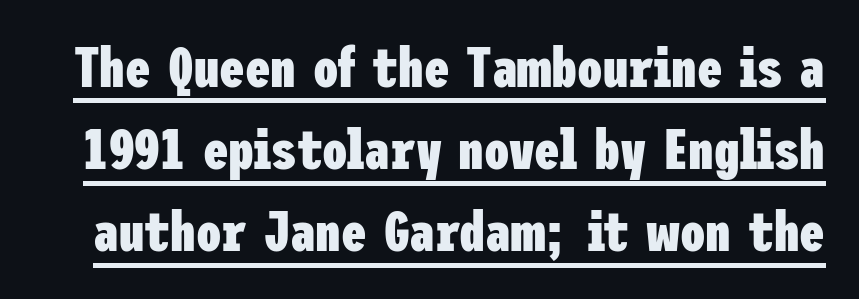
The image shows 57 px heavy, condensed sans-serif type, upright; set normal line spacing (1.44x), normal letter spacing, underlined; low stroke contrast and a medium x-height.
